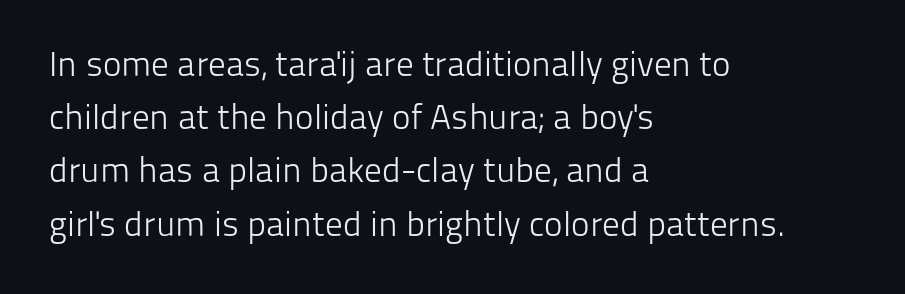
{"serif": "no", "italic": "no", "bold": "no", "weight": "light", "width": "normal", "stroke_contrast": "low", "x_height": "medium", "monospaced": "no", "underline": "no", "align": "left", "line_spacing": "normal", "line_spacing_ratio": 1.52, "letter_spacing": "normal", "letter_spacing_em": 0.0, "glyph_px": 35}
